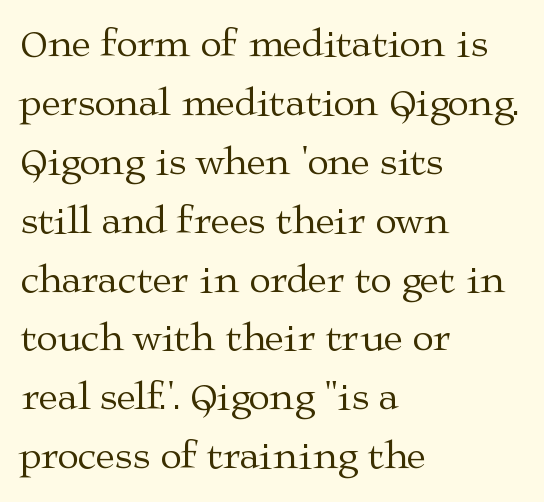
The image shows 39 px regular-weight, wide serif type, upright; set left-aligned, normal line spacing (1.51x), normal letter spacing, not underlined; medium stroke contrast and a medium x-height.
